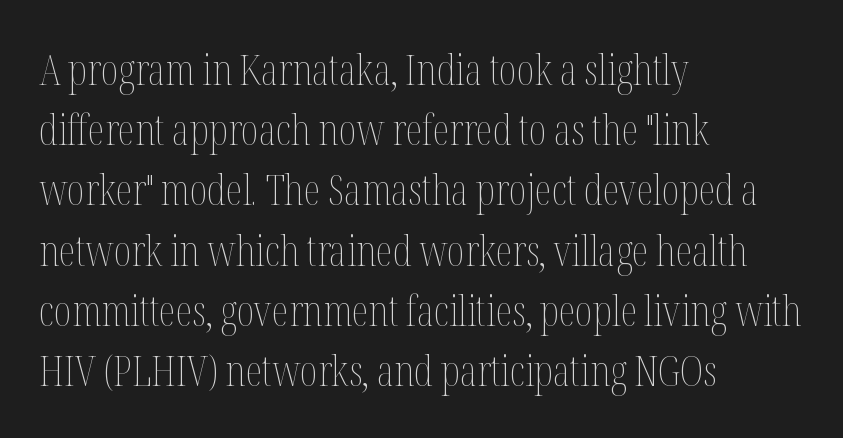
Q: Is the text bold? A: No.
Q: Is the text italic (slanted)? A: No, it is upright.
Q: Is the text underlined? A: No.
Q: How is the paragraph aligned? A: Left-aligned.
Q: Is the spacing between letters normal or unusually wide? A: Normal.
Q: Is the spacing between lines tight, normal or loose? A: Normal.
Q: Width (condensed, normal, or wide)? A: Condensed.
Q: Stroke contrast? A: Medium.
Q: x-height? A: Medium.
Q: Monospaced? A: No.
